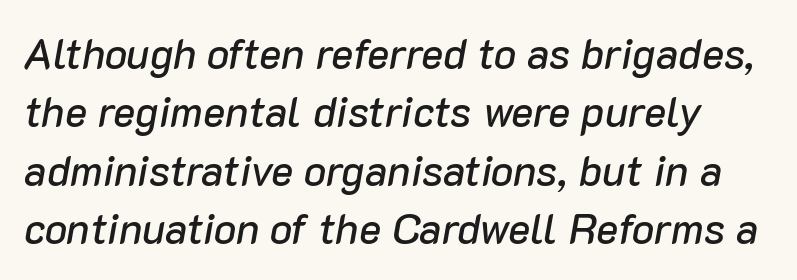
Q: Is the text italic (slanted)? A: Yes, it leans right by about 10 degrees.
Q: Is the text underlined? A: No.
Q: Is the spacing between letters normal or unusually wide? A: Normal.
Q: Is the spacing between lines tight, normal or loose? A: Normal.
Q: Width (condensed, normal, or wide)? A: Normal.
Q: Stroke contrast? A: Low.
Q: x-height? A: Medium.
Q: Monospaced? A: No.
